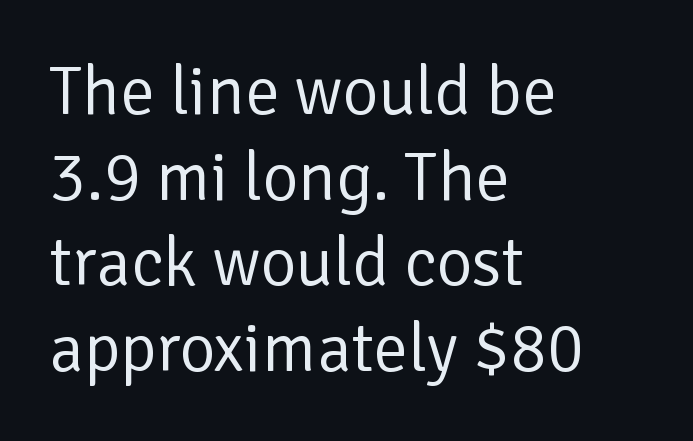
Q: Is the text bold? A: No.
Q: Is the text italic (slanted)? A: No, it is upright.
Q: Is the typeface a serif or a sans-serif typeface? A: Sans-serif.
Q: Is the text underlined? A: No.
Q: How is the paragraph aligned? A: Left-aligned.
Q: Is the spacing between letters normal or unusually wide? A: Normal.
Q: Width (condensed, normal, or wide)? A: Normal.
Q: Stroke contrast? A: Low.
Q: x-height? A: Medium.
Q: Monospaced? A: No.
